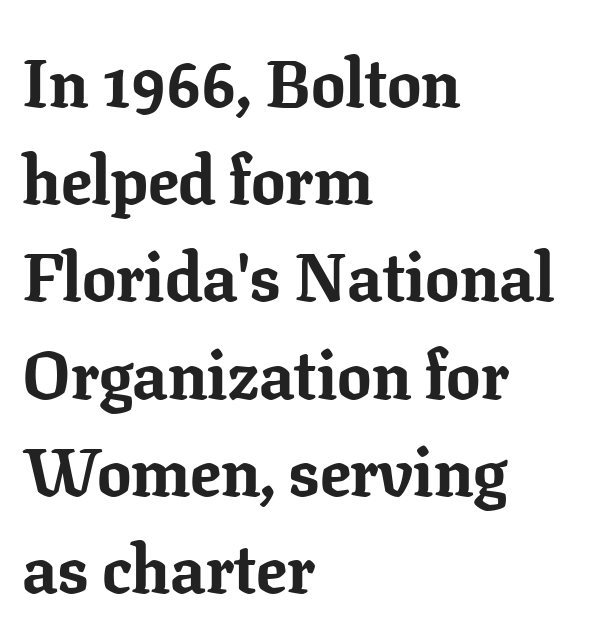
Pretty heavy lettering here — definitely bold. Inter-character spacing is left at the font's built-in metrics. A typesetter would call this leading conventional body-copy spacing. Line starts are locked; line ends wander. Examine the stroke ends and you'll spot serifs.
